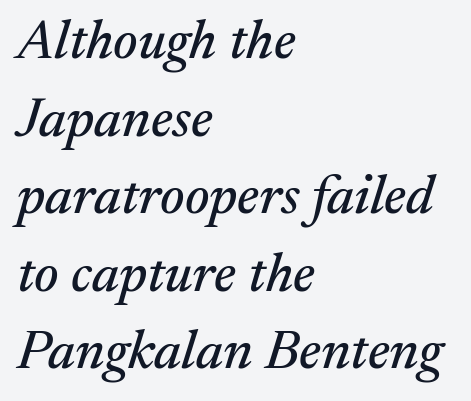
Q: Is the text italic (slanted)? A: Yes, it leans right by about 17 degrees.
Q: Is the typeface a serif or a sans-serif typeface? A: Serif.
Q: Is the text underlined? A: No.
Q: How is the paragraph aligned? A: Left-aligned.
Q: Is the spacing between letters normal or unusually wide? A: Normal.
Q: Is the spacing between lines tight, normal or loose? A: Normal.
Q: Width (condensed, normal, or wide)? A: Normal.
Q: Stroke contrast? A: Medium.
Q: x-height? A: Medium.
Q: Monospaced? A: No.
